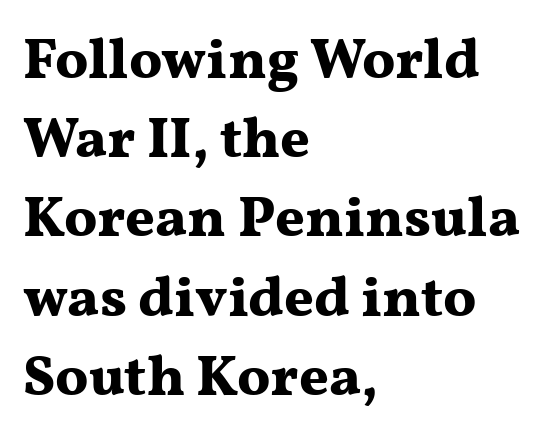
Q: Is the text bold? A: Yes.
Q: Is the text italic (slanted)? A: No, it is upright.
Q: Is the typeface a serif or a sans-serif typeface? A: Serif.
Q: Is the text underlined? A: No.
Q: How is the paragraph aligned? A: Left-aligned.
Q: Is the spacing between letters normal or unusually wide? A: Normal.
Q: Is the spacing between lines tight, normal or loose? A: Normal.
Q: Width (condensed, normal, or wide)? A: Wide.
Q: Stroke contrast? A: Medium.
Q: x-height? A: Medium.
Q: Monospaced? A: No.
